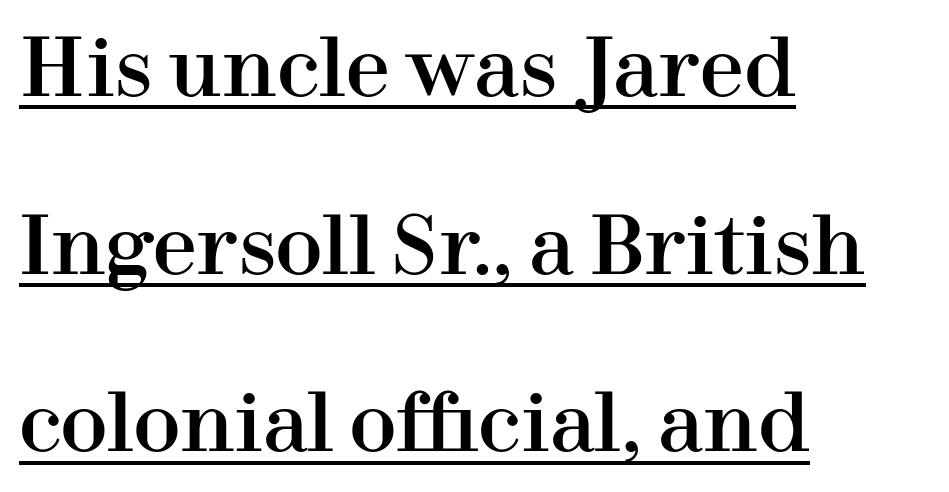
The image shows 79 px serif type, upright; set left-aligned, loose line spacing (2.25x), normal letter spacing, underlined; high stroke contrast and a medium x-height.
